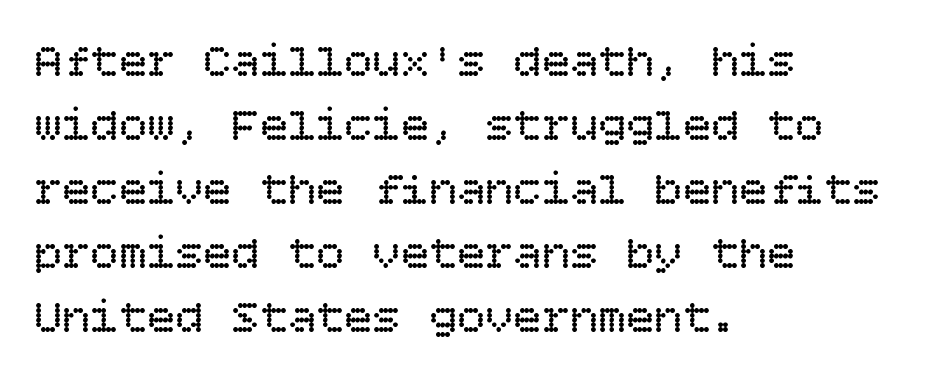
Q: Is the text bold? A: No.
Q: Is the text italic (slanted)? A: No, it is upright.
Q: Is the text underlined? A: No.
Q: How is the paragraph aligned? A: Left-aligned.
Q: Is the spacing between letters normal or unusually wide? A: Normal.
Q: Is the spacing between lines tight, normal or loose? A: Normal.
Q: Width (condensed, normal, or wide)? A: Normal.
Q: Stroke contrast? A: Low.
Q: x-height? A: Large.
